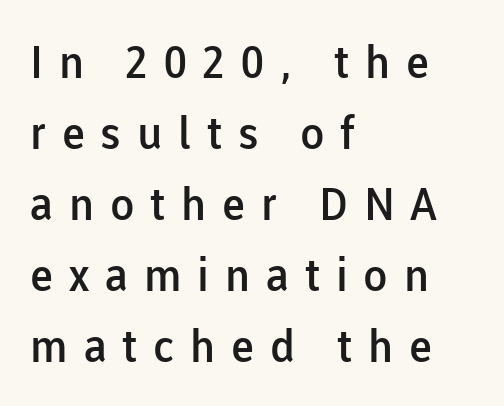
Is the type bold? Partly — it's a semibold, heavier than regular but not fully bold. The face used here is rendered with a markedly widened letterfit. What's the leading like? Ordinary, nothing unusual. Any mark beneath the type? The region is blank. The setting favours the left margin, as ordinary paragraphs usually do. What kind of face is this? One without serifs — a sans.
